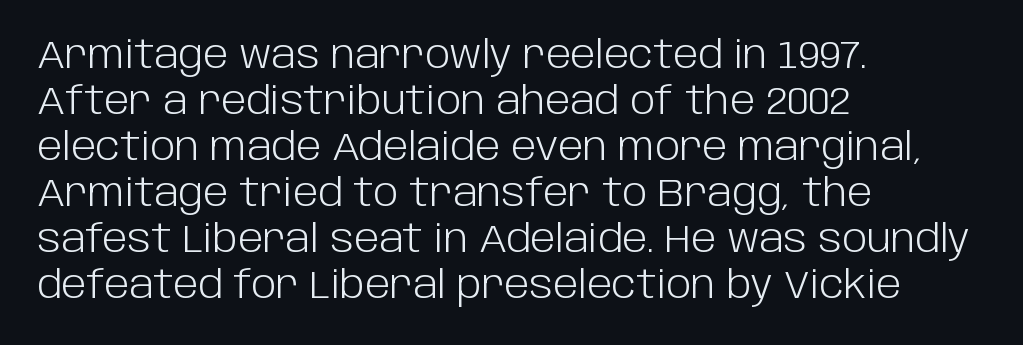
The image shows 38 px light sans-serif type, upright; set left-aligned, line spacing 1.21x, normal letter spacing, not underlined; low stroke contrast and a large x-height.
